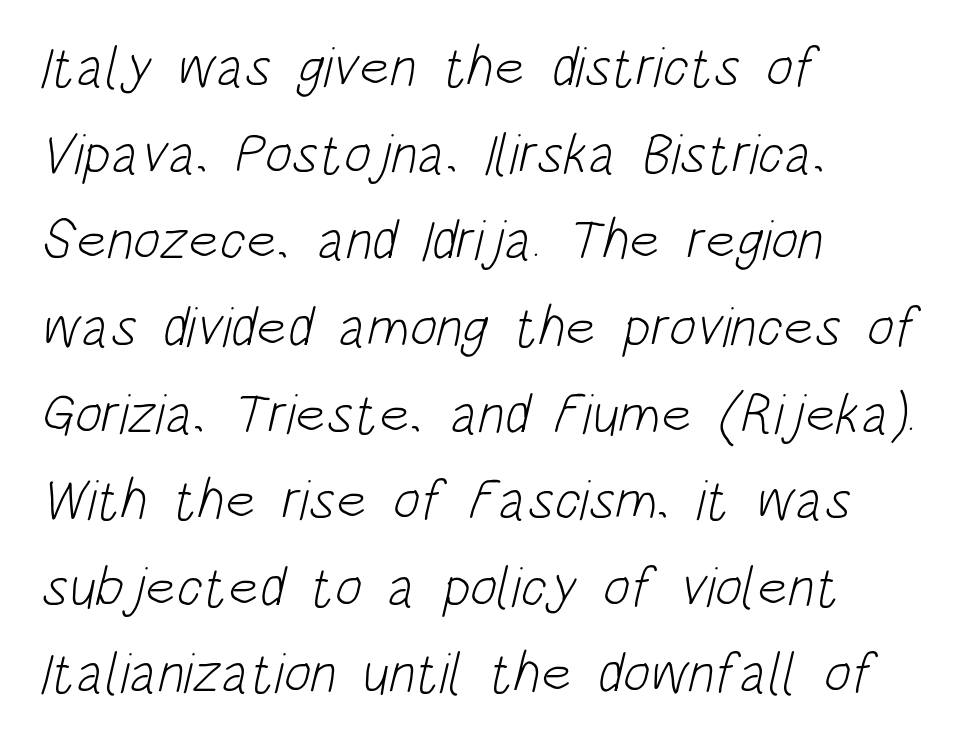
Q: Is the text bold? A: No.
Q: Is the typeface a serif or a sans-serif typeface? A: Sans-serif.
Q: Is the text underlined? A: No.
Q: How is the paragraph aligned? A: Left-aligned.
Q: Is the spacing between letters normal or unusually wide? A: Normal.
Q: Is the spacing between lines tight, normal or loose? A: Normal.
Q: Width (condensed, normal, or wide)? A: Condensed.
Q: Stroke contrast? A: Low.
Q: x-height? A: Large.
Q: Monospaced? A: No.
